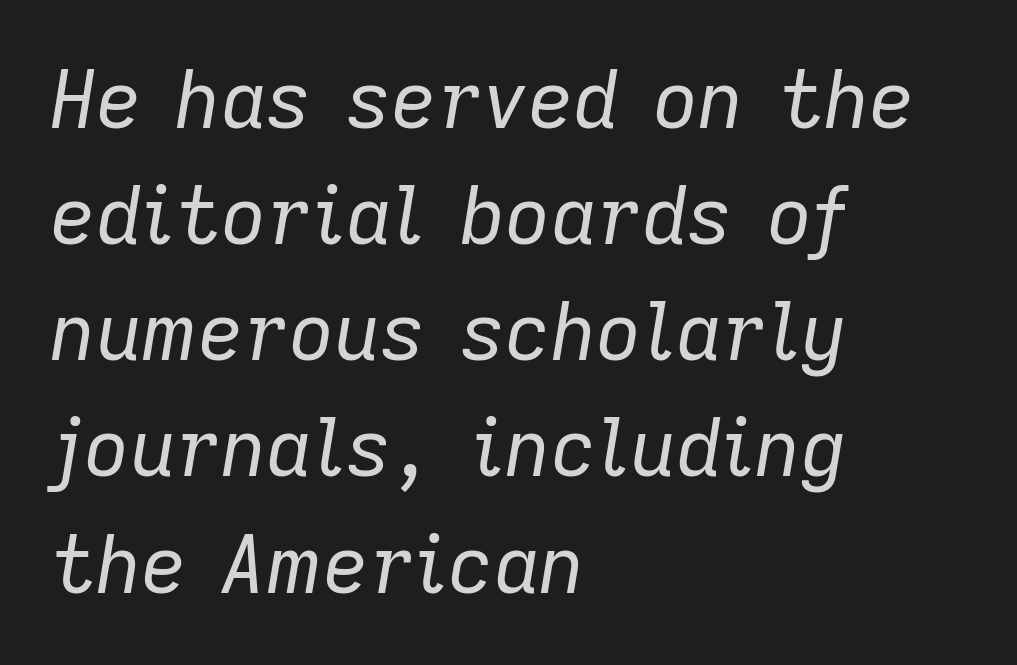
A light-to-regular cut is what we see here. Compared with typical body copy, the letter spacing here is the same. This block has exactly the height ordinary leading produces. Lines of text with bare space underneath. Do the characters align in a grid? No, the font is proportional.
